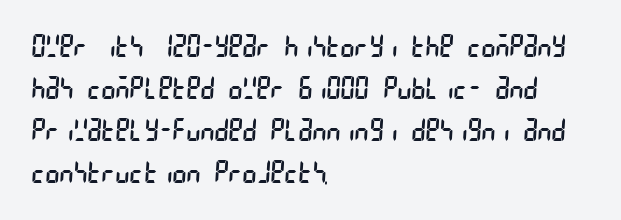
The image shows 30 px regular-weight, condensed sans-serif type; set left-aligned, normal line spacing (1.4x), normal letter spacing, not underlined; low stroke contrast and a large x-height.
